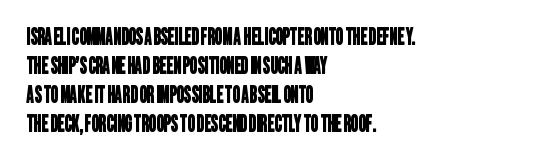
{"underline": "no", "align": "left", "line_spacing": "normal", "line_spacing_ratio": 1.26, "letter_spacing": "normal", "letter_spacing_em": 0.0, "glyph_px": 23}
